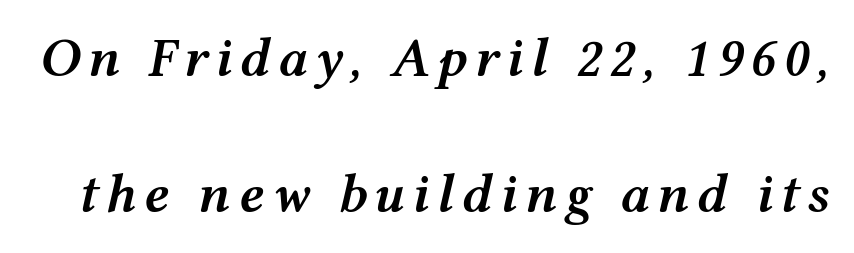
The image shows 55 px semibold, wide type, italic (leaning right); set loose line spacing (2.48x), not underlined; medium stroke contrast and a medium x-height.
